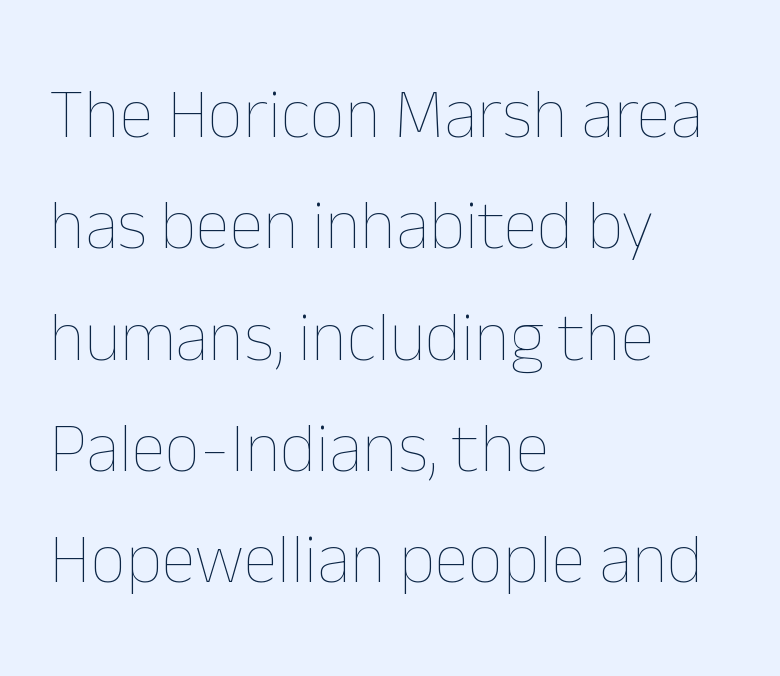
{"italic": "no", "bold": "no", "weight": "thin", "width": "normal", "stroke_contrast": "low", "x_height": "medium", "monospaced": "no", "underline": "no", "align": "left", "line_spacing": "normal", "line_spacing_ratio": 1.59, "letter_spacing": "normal", "letter_spacing_em": 0.0, "glyph_px": 70}
